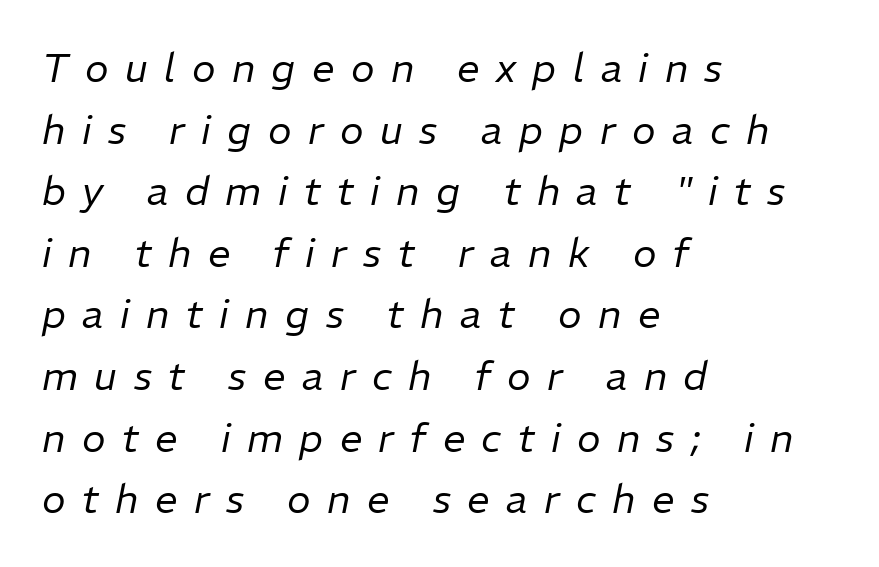
This rendering features lettering with no underline. Counters stay open thanks to moderate or lighter strokes. In terms of leading, this rendering sits right in the middle. This sample has the flowing, uneven cadence of proportional lettering. These lines stack with their left ends in a neat column. The axis of the letterforms is tilted away from vertical.
